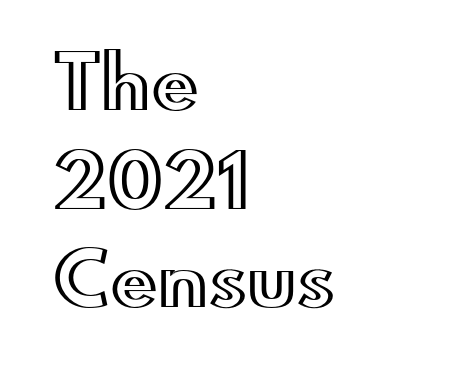
The designer left line spacing at the default. Every character sits straight up, as roman type does. A typesetter would call this proportional, since set widths differ per character. Each word holds together tightly as a unit, with standard inter-letter gaps. Decoration check: the copy has no underline. Left-aligned paragraph, ragged on the right.
